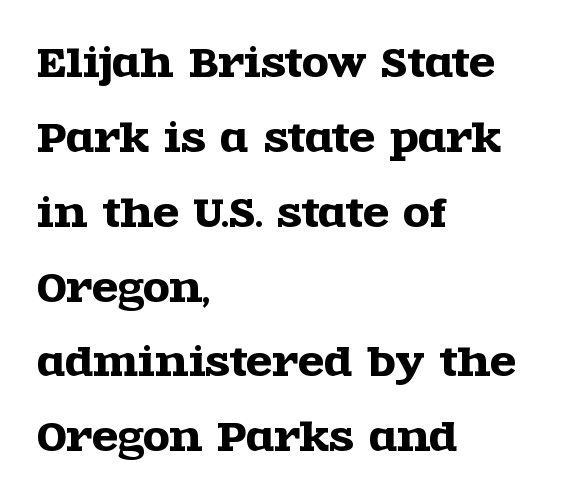
{"serif": "yes", "italic": "no", "width": "wide", "x_height": "large", "monospaced": "no", "underline": "no", "align": "left", "line_spacing": "loose", "line_spacing_ratio": 1.97, "letter_spacing": "normal", "letter_spacing_em": 0.0, "glyph_px": 38}
